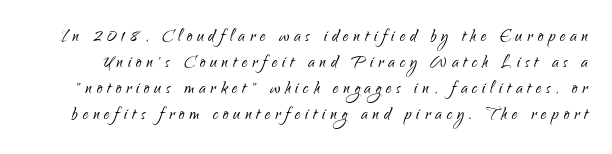
A light-to-regular cut is what we see here. The space directly below the letters is spotless. Inter-character spacing is expanded well beyond the font's built-in metrics.
